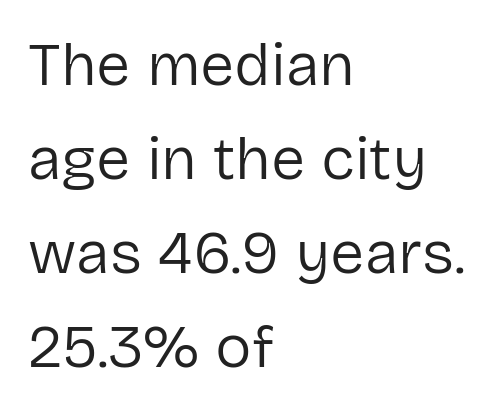
Q: Is the text bold? A: No.
Q: Is the text italic (slanted)? A: No, it is upright.
Q: Is the typeface a serif or a sans-serif typeface? A: Sans-serif.
Q: Is the text underlined? A: No.
Q: How is the paragraph aligned? A: Left-aligned.
Q: Is the spacing between letters normal or unusually wide? A: Normal.
Q: Is the spacing between lines tight, normal or loose? A: Normal.
Q: Width (condensed, normal, or wide)? A: Normal.
Q: Stroke contrast? A: Low.
Q: x-height? A: Medium.
Q: Monospaced? A: No.
